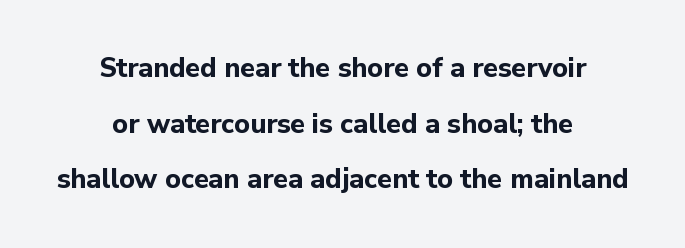
Q: Is the text bold? A: Yes.
Q: Is the text italic (slanted)? A: No, it is upright.
Q: Is the text underlined? A: No.
Q: How is the paragraph aligned? A: Centered.
Q: Is the spacing between letters normal or unusually wide? A: Normal.
Q: Is the spacing between lines tight, normal or loose? A: Loose.
